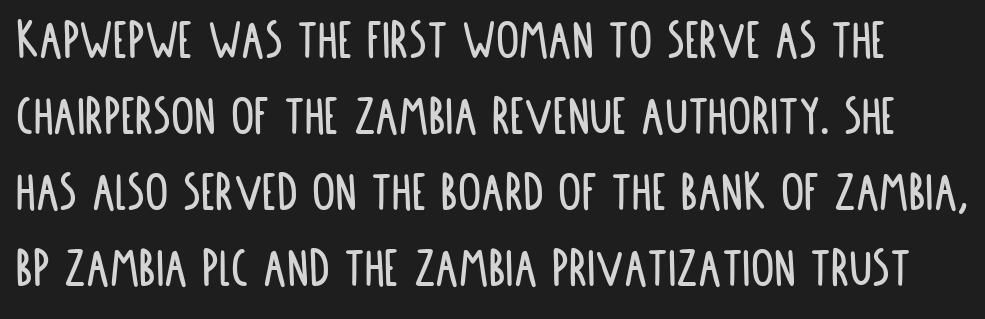
The image shows 58 px condensed sans-serif type, upright; set normal line spacing (1.31x), normal letter spacing, not underlined; low stroke contrast and a large x-height.
